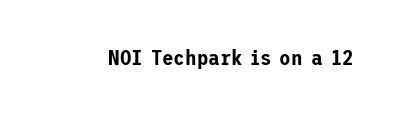
The image shows 21 px text type, upright; set normal letter spacing, not underlined.
